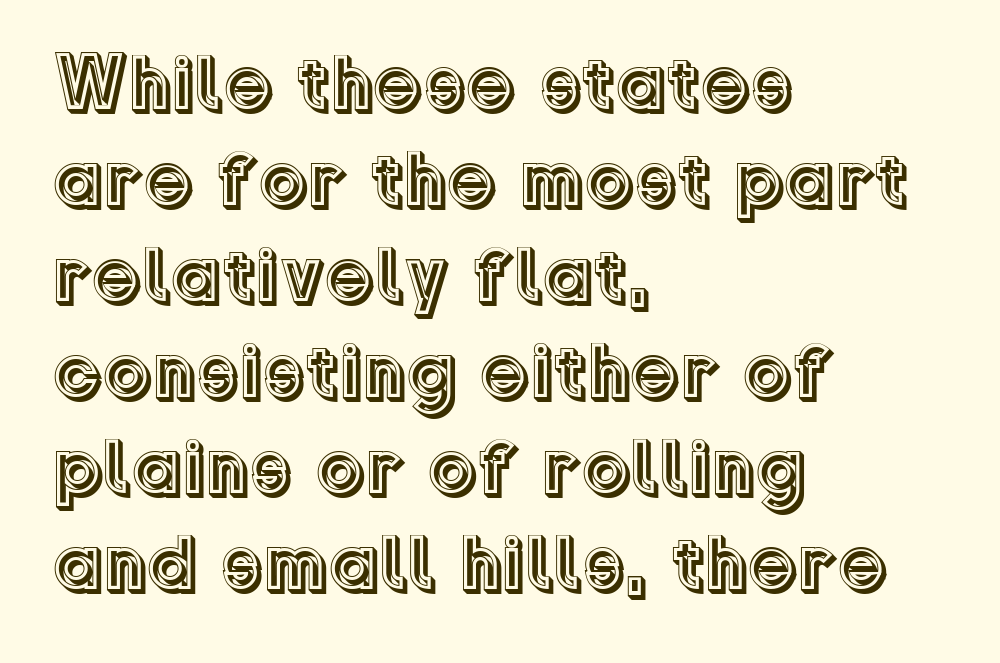
The space beneath each line is pristine and unruled. Leftover space on each line is placed entirely after the last word. Style check: upright. The gaps between neighbouring characters are ordinary and unremarkable. A typesetter would call this proportional, since set widths differ per character.
